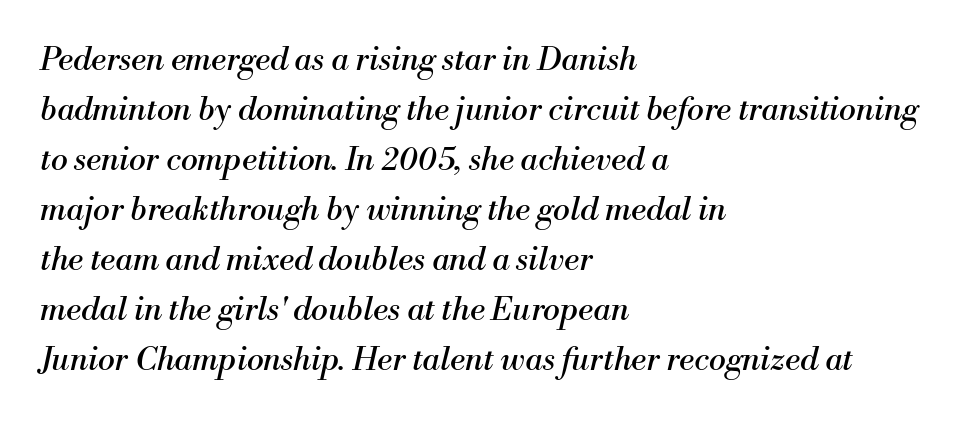
Q: Is the text bold? A: No.
Q: Is the text italic (slanted)? A: Yes, it leans right by about 13 degrees.
Q: Is the typeface a serif or a sans-serif typeface? A: Serif.
Q: Is the text underlined? A: No.
Q: How is the paragraph aligned? A: Left-aligned.
Q: Is the spacing between letters normal or unusually wide? A: Normal.
Q: Is the spacing between lines tight, normal or loose? A: Normal.
Q: Width (condensed, normal, or wide)? A: Normal.
Q: Stroke contrast? A: Medium.
Q: x-height? A: Small.
Q: Monospaced? A: No.
